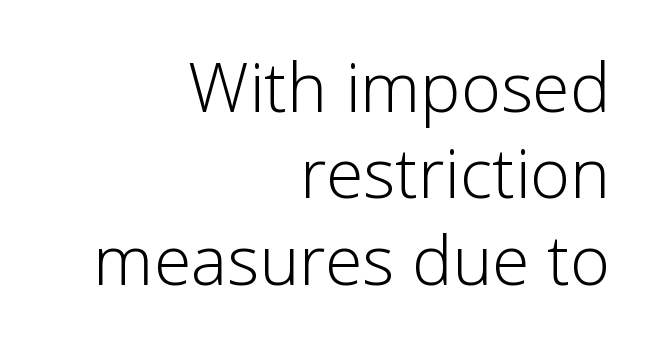
The image shows 68 px light sans-serif type, upright; set right-aligned, normal line spacing (1.27x), normal letter spacing, not underlined; low stroke contrast and a medium x-height.
